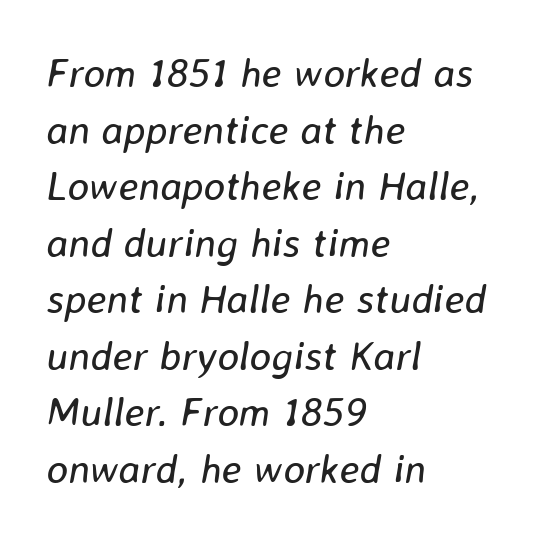
Compared with typical body copy, the letter spacing here is the same. A light-to-regular cut is what we see here. Does the lettering tilt? It does — this is italic. Notice how descenders clear the ascenders below comfortably — that's standard leading.
